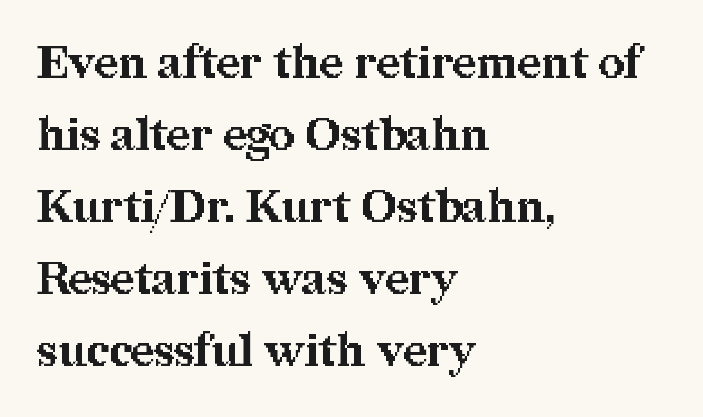
Q: Is the text bold? A: Yes.
Q: Is the text italic (slanted)? A: No, it is upright.
Q: Is the typeface a serif or a sans-serif typeface? A: Serif.
Q: Is the text underlined? A: No.
Q: How is the paragraph aligned? A: Left-aligned.
Q: Is the spacing between letters normal or unusually wide? A: Normal.
Q: Is the spacing between lines tight, normal or loose? A: Normal.
Q: Width (condensed, normal, or wide)? A: Normal.
Q: Stroke contrast? A: Medium.
Q: x-height? A: Medium.
Q: Monospaced? A: No.
